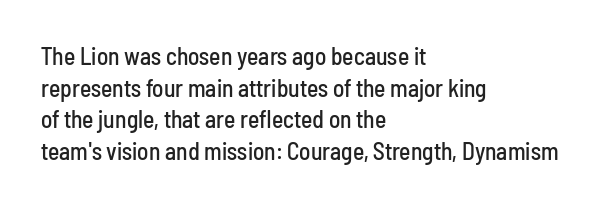
Q: Is the text italic (slanted)? A: No, it is upright.
Q: Is the text underlined? A: No.
Q: How is the paragraph aligned? A: Left-aligned.
Q: Is the spacing between letters normal or unusually wide? A: Normal.
Q: Is the spacing between lines tight, normal or loose? A: Normal.
